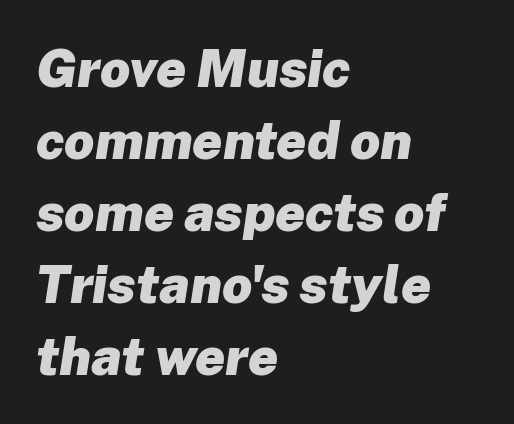
Between one letter and the next there's only the usual sliver of space. Is this a fixed-width face? No — the glyphs have proportional, varying widths. A full-strength bold gives these letters their thick strokes. Every character sits at an angle, as italics do. Bare-footed words on every line.
